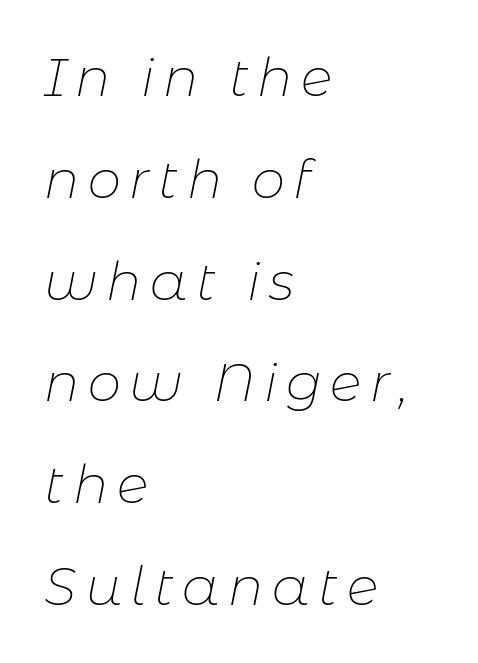
Q: Is the text bold? A: No.
Q: Is the text italic (slanted)? A: Yes, it leans right by about 11 degrees.
Q: Is the text underlined? A: No.
Q: How is the paragraph aligned? A: Left-aligned.
Q: Is the spacing between lines tight, normal or loose? A: Loose.
Q: Width (condensed, normal, or wide)? A: Normal.
Q: Stroke contrast? A: Low.
Q: x-height? A: Medium.
Q: Monospaced? A: No.
